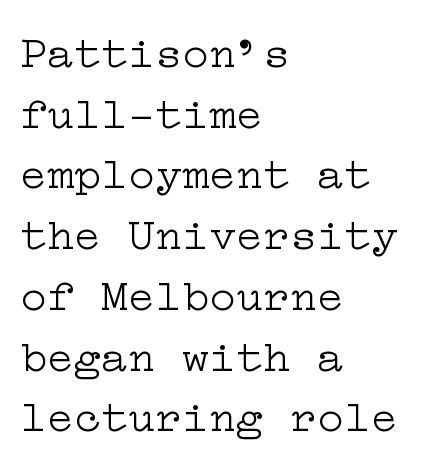
Notice how the stems are strictly vertical — no italics here. The type is set solid horizontally, with unmodified tracking. The baseline area is clear. The passage shown is not bold in any degree. The face used here is seriffed, in the tradition of book romans. Notice how the passage keeps a crisp vertical edge on the left only.
